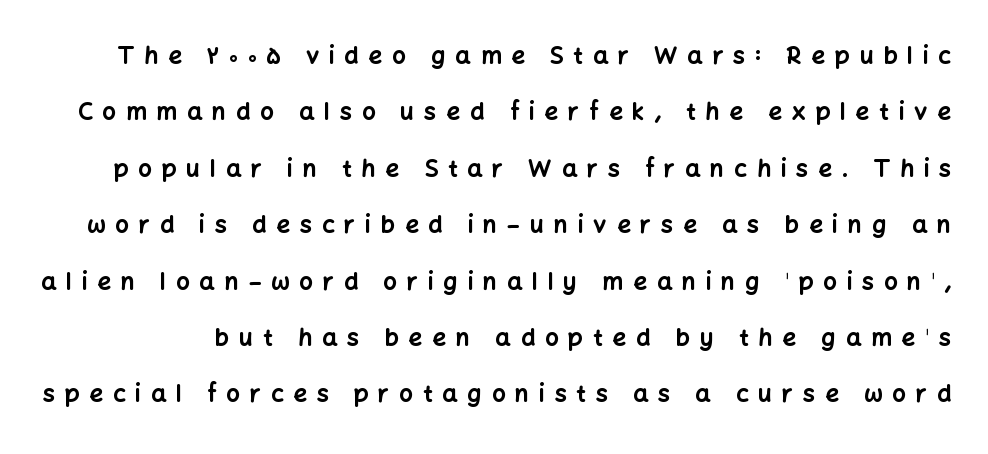
{"italic": "no", "bold": "yes", "underline": "no", "line_spacing": "loose", "line_spacing_ratio": 2.35, "letter_spacing": "wide", "letter_spacing_em": 0.41, "glyph_px": 24}
